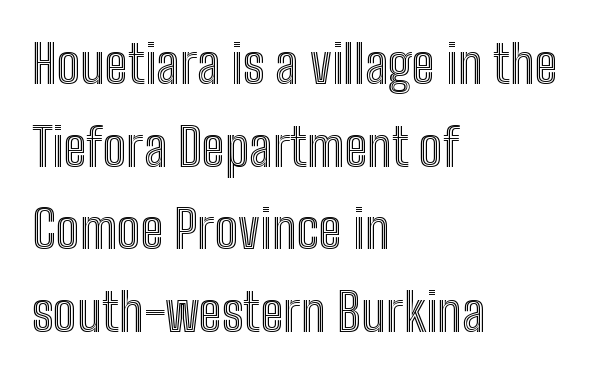
Here the designer chose a conventional face with non-uniform glyph widths. Students, note that the glyphs here touch the page at normal intervals. This rendering features lettering with no underline. Does the lettering tilt? It doesn't — this is upright. If you measured baseline to baseline, you'd find a middling distance. Visually the block forms a straight wall on the left and a jagged coastline on the right.
